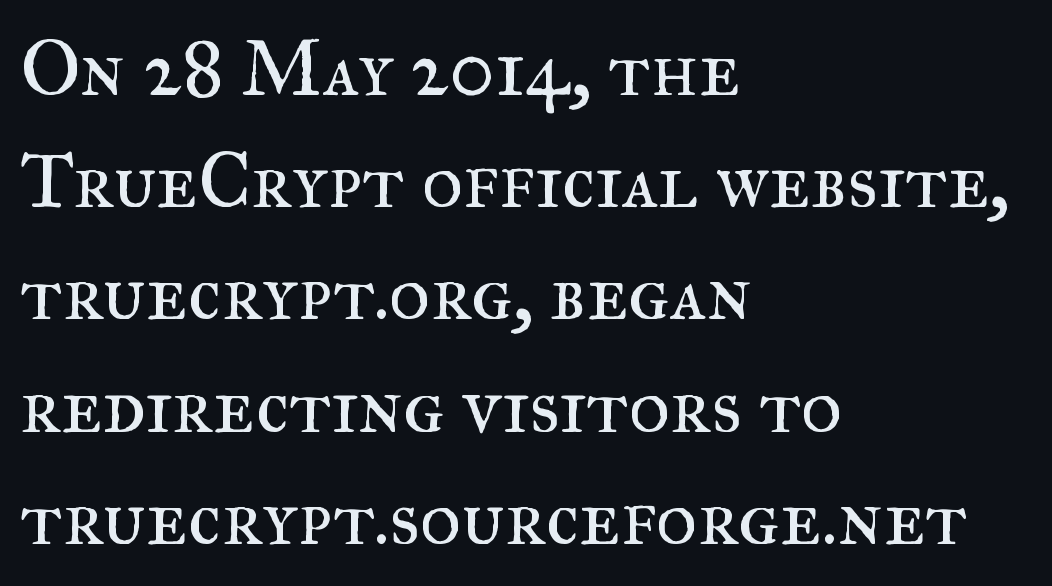
On a weight scale, this lands at 450 or below. The foot of each line stays bare and open. A student would call this left alignment; a typographer would say flush left, rag right. Note: serifs present on the glyphs. Compared with typical paragraphs, the rows here are spaced about the same. Every character sits straight up, as roman type does.
